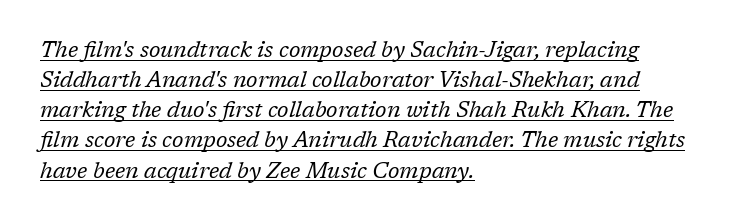
{"italic": "yes", "lean": "right", "slant_degrees": 17, "bold": "no", "underline": "yes", "align": "left", "line_spacing": "normal", "line_spacing_ratio": 1.37, "letter_spacing": "normal", "letter_spacing_em": 0.0, "glyph_px": 22}
